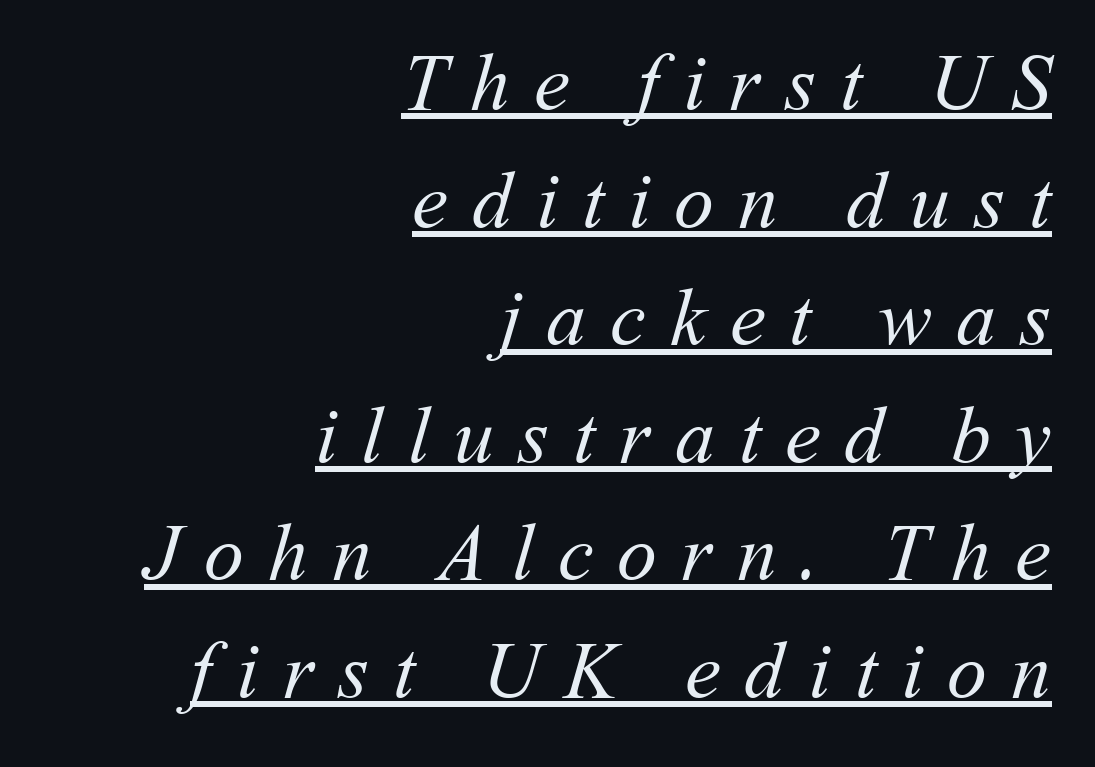
Q: Is the text bold? A: No.
Q: Is the text underlined? A: Yes.
Q: How is the paragraph aligned? A: Right-aligned.
Q: Is the spacing between letters normal or unusually wide? A: Unusually wide.
Q: Is the spacing between lines tight, normal or loose? A: Normal.
Q: Width (condensed, normal, or wide)? A: Normal.
Q: Stroke contrast? A: Medium.
Q: x-height? A: Medium.
Q: Monospaced? A: No.
